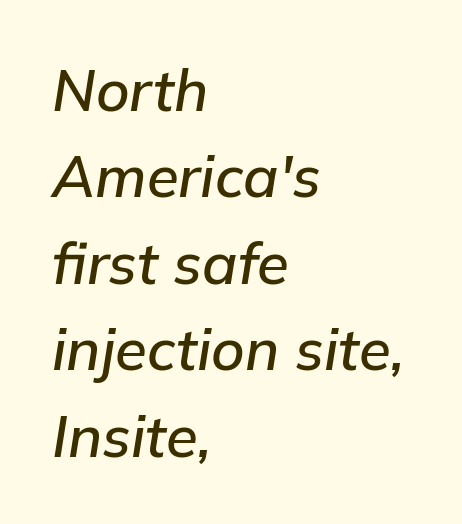
Q: Is the text italic (slanted)? A: Yes, it leans right by about 9 degrees.
Q: Is the text underlined? A: No.
Q: How is the paragraph aligned? A: Left-aligned.
Q: Is the spacing between letters normal or unusually wide? A: Normal.
Q: Is the spacing between lines tight, normal or loose? A: Normal.
Q: Width (condensed, normal, or wide)? A: Normal.
Q: Stroke contrast? A: Low.
Q: x-height? A: Medium.
Q: Monospaced? A: No.
